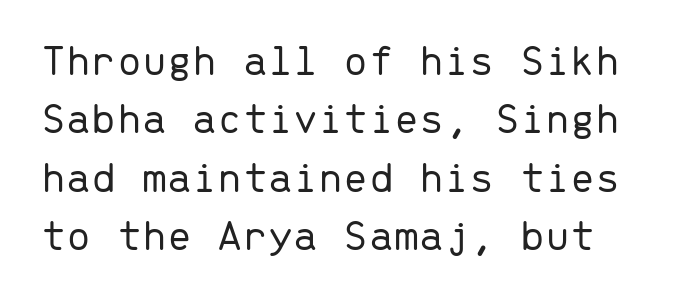
Q: Is the text bold? A: No.
Q: Is the text italic (slanted)? A: No, it is upright.
Q: Is the typeface a serif or a sans-serif typeface? A: Sans-serif.
Q: Is the text underlined? A: No.
Q: Is the spacing between letters normal or unusually wide? A: Normal.
Q: Is the spacing between lines tight, normal or loose? A: Normal.
Q: Width (condensed, normal, or wide)? A: Normal.
Q: Stroke contrast? A: Low.
Q: x-height? A: Medium.
Q: Monospaced? A: Yes.
